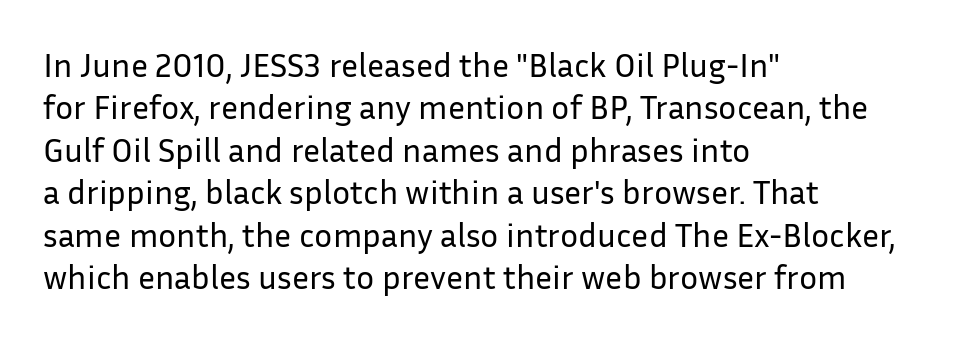
Q: Is the text bold? A: No.
Q: Is the text italic (slanted)? A: No, it is upright.
Q: Is the typeface a serif or a sans-serif typeface? A: Sans-serif.
Q: Is the text underlined? A: No.
Q: How is the paragraph aligned? A: Left-aligned.
Q: Is the spacing between letters normal or unusually wide? A: Normal.
Q: Is the spacing between lines tight, normal or loose? A: Normal.
Q: Width (condensed, normal, or wide)? A: Normal.
Q: Stroke contrast? A: Low.
Q: x-height? A: Medium.
Q: Monospaced? A: No.
